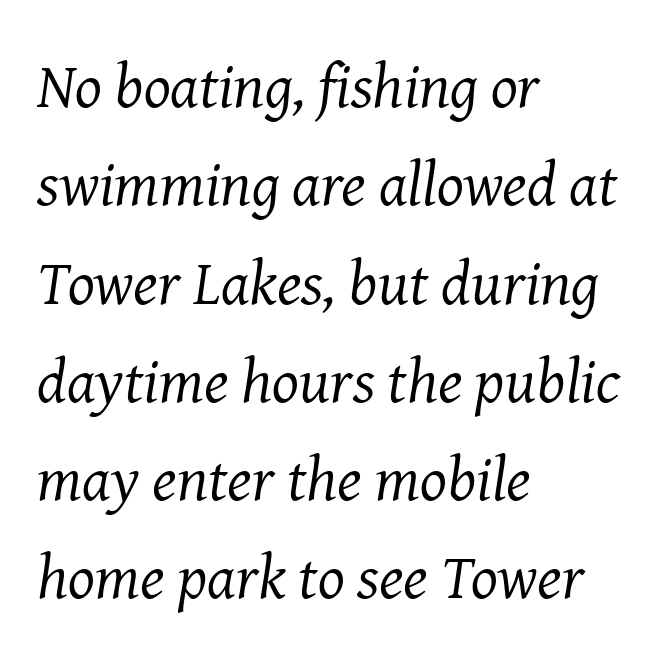
The image shows 63 px regular-weight serif type, italic (leaning right); set left-aligned, normal line spacing (1.56x), normal letter spacing, not underlined; medium stroke contrast and a medium x-height.
